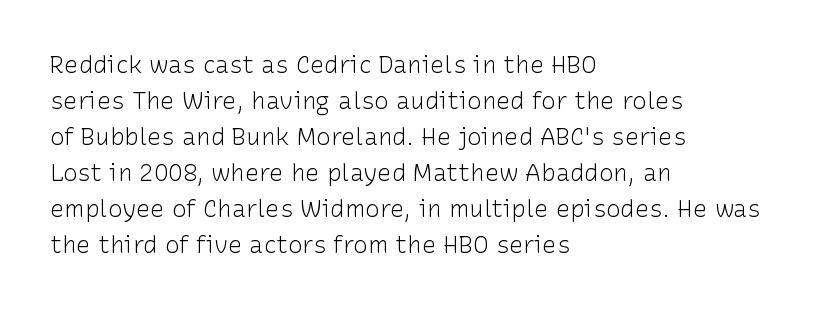
There is no visible air inserted between adjacent glyphs. The rendering anchors every line to the left-hand side. Counters stay open thanks to moderate or lighter strokes. Is there much room between lines? A standard amount, neither cramped nor airy. Type without underlining.
